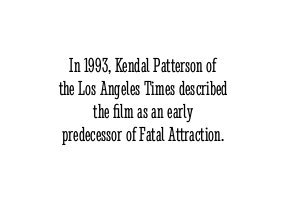
Q: Is the text bold? A: No.
Q: Is the text italic (slanted)? A: No, it is upright.
Q: Is the text underlined? A: No.
Q: How is the paragraph aligned? A: Centered.
Q: Is the spacing between letters normal or unusually wide? A: Normal.
Q: Is the spacing between lines tight, normal or loose? A: Tight.
